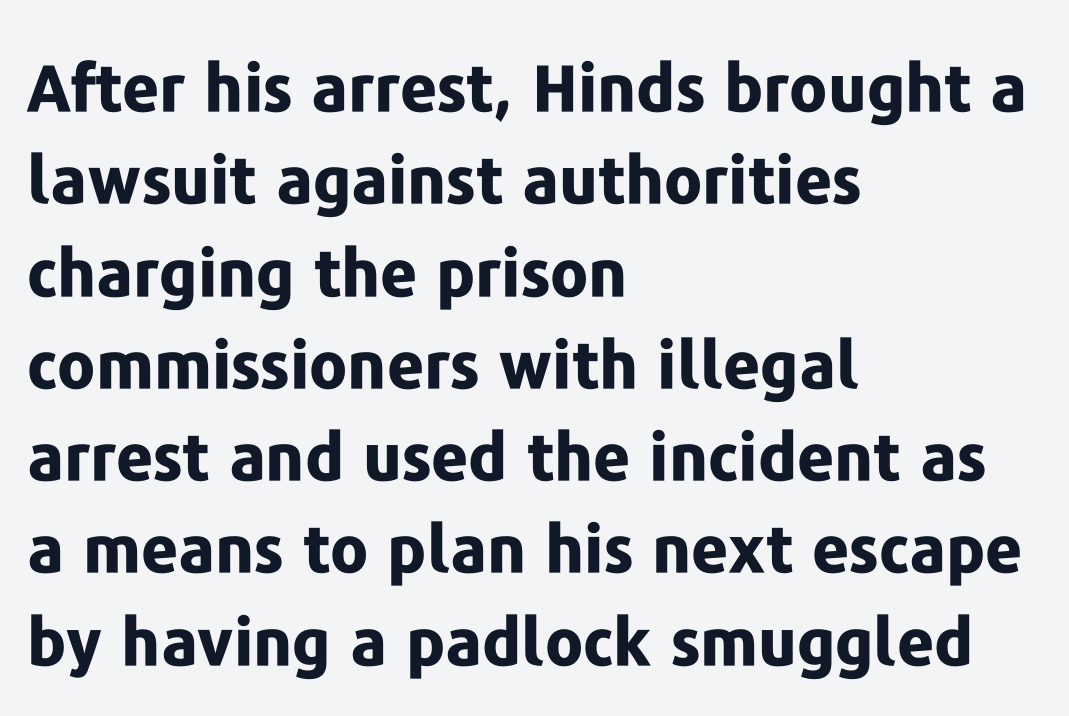
{"serif": "no", "italic": "no", "bold": "yes", "weight": "bold", "width": "normal", "stroke_contrast": "low", "x_height": "medium", "monospaced": "no", "underline": "no", "align": "left", "line_spacing": "normal", "line_spacing_ratio": 1.42, "letter_spacing": "normal", "letter_spacing_em": 0.0, "glyph_px": 65}
